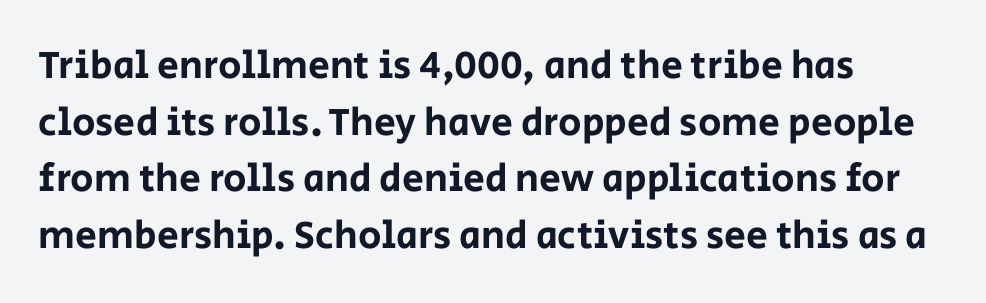
The letters sit at their default tracking, neither squeezed nor spread. Characters remain perfectly vertical along every line. The passage shown is not underscored anywhere. Visually the block forms a straight wall on the left and a jagged coastline on the right.
